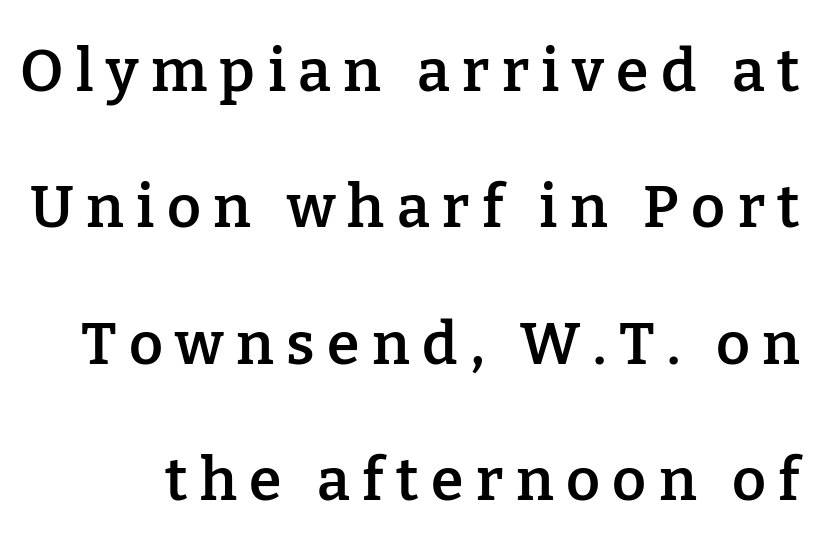
Check the space under the baseline: it is left empty. The designer dialed line spacing up above the default. How heavy is the stroke? Medium-heavy — a semibold, shy of bold. The glyphs in this specimen are seriffed. Compared with typical body copy, the letter spacing here is much looser. Every stem runs plumb, perpendicular to the baseline.
